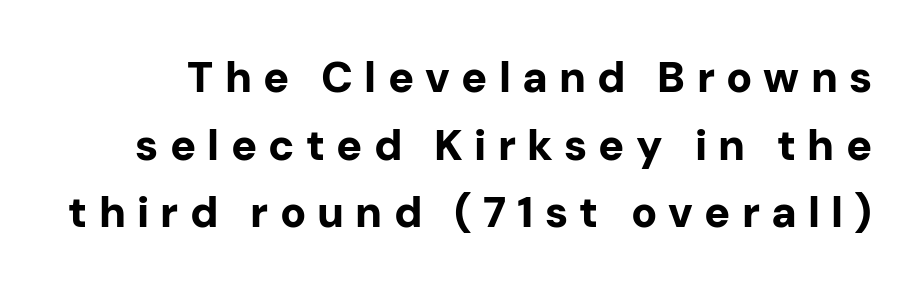
The image shows 43 px bold sans-serif type, upright; set normal line spacing (1.57x), unusually wide letter spacing (+0.26 em), not underlined; low stroke contrast and a medium x-height.
